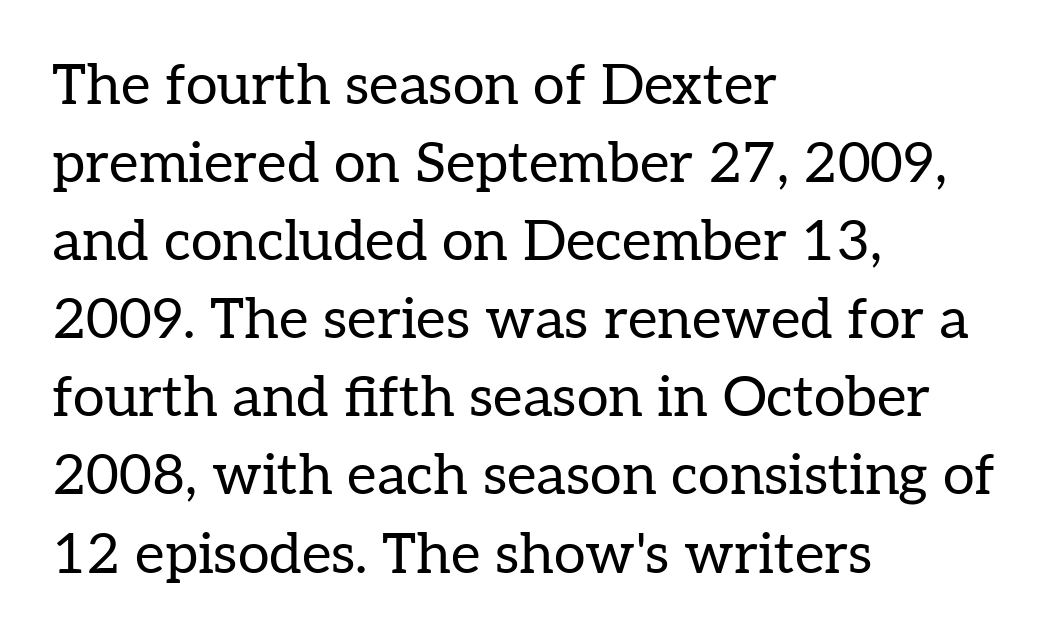
Examine the stroke ends and you'll spot serifs. Honestly, there is no underline to notice here at all. Weight class: somewhere from thin through regular. Here the glyphs are tracked normally, forming tight word shapes.
